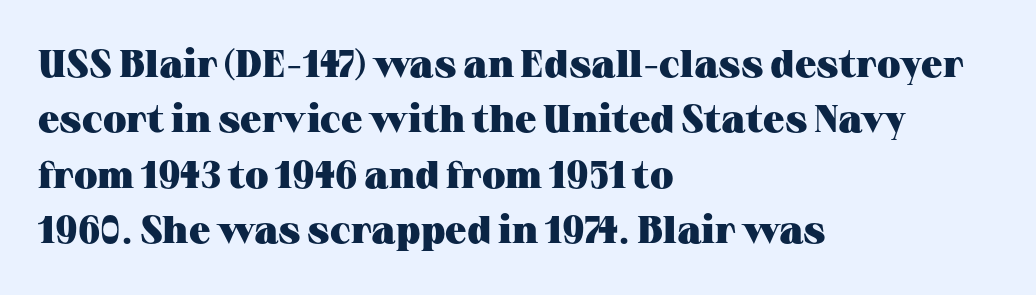
Layout note: lines flush left. Each letter keeps its own natural width here, so spacing adapts to shape. A normal amount of white space separates one row of letters from the next. Every stem runs plumb, perpendicular to the baseline. The passage shown is emphatically bold. Type style note: has serifs.
